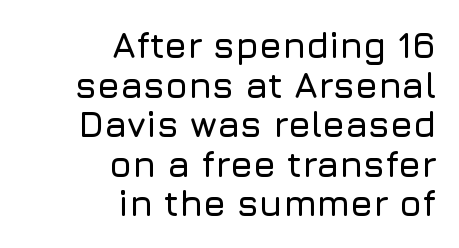
{"serif": "no", "italic": "no", "width": "normal", "stroke_contrast": "low", "x_height": "medium", "monospaced": "no", "underline": "no", "align": "right", "line_spacing": "tight", "line_spacing_ratio": 1.1, "letter_spacing": "normal", "letter_spacing_em": 0.0, "glyph_px": 36}
